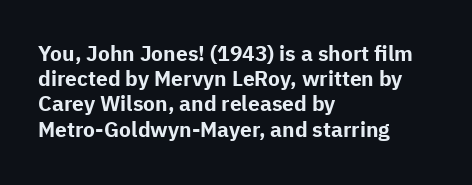
Each line starts at the same left margin while the right side varies. Upright lettering throughout. What stands out about the letter spacing? Nothing — it is the standard amount. Check the space under the baseline: it is left empty. The typesetting leans heavy: a genuine bold.
